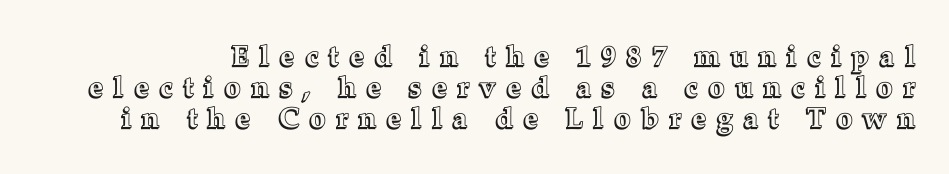
{"italic": "no", "width": "normal", "x_height": "medium", "monospaced": "no", "underline": "no", "line_spacing": "tight", "line_spacing_ratio": 1.11, "letter_spacing": "wide", "letter_spacing_em": 0.4, "glyph_px": 28}
